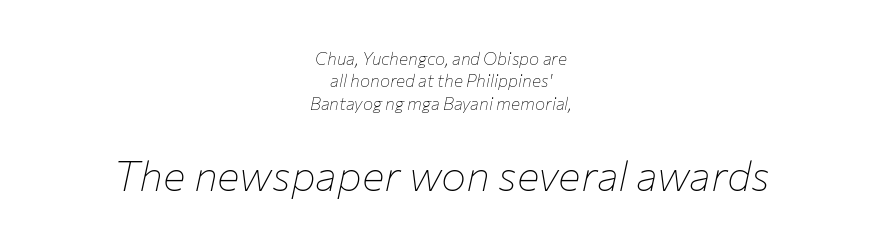
The passage shown leans; its letterforms are oblique. Vertical stems look standard width or narrower in stroke. The vertical gap from one line to the next is medium. Type without underlining.
